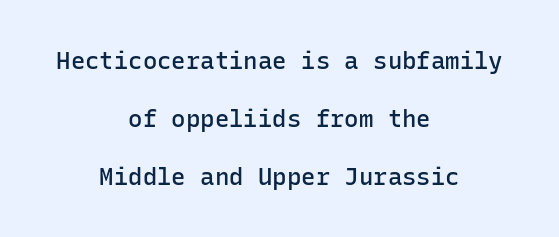
Q: Is the text bold? A: Semi-bold.
Q: Is the text italic (slanted)? A: No, it is upright.
Q: Is the text underlined? A: No.
Q: How is the paragraph aligned? A: Centered.
Q: Is the spacing between letters normal or unusually wide? A: Normal.
Q: Is the spacing between lines tight, normal or loose? A: Loose.
